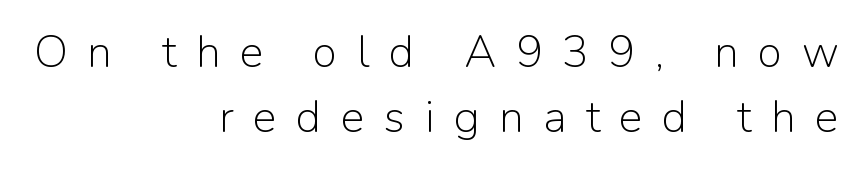
{"serif": "no", "italic": "no", "bold": "no", "weight": "light", "width": "normal", "stroke_contrast": "low", "x_height": "medium", "monospaced": "no", "underline": "no", "align": "right", "line_spacing": "normal", "line_spacing_ratio": 1.44, "letter_spacing": "wide", "letter_spacing_em": 0.43, "glyph_px": 45}
